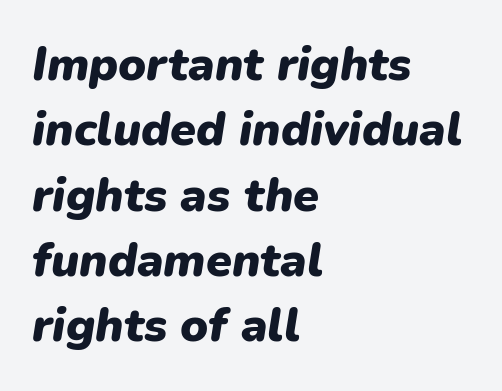
Q: Is the text bold? A: Yes.
Q: Is the text italic (slanted)? A: Yes, it leans right by about 9 degrees.
Q: Is the text underlined? A: No.
Q: How is the paragraph aligned? A: Left-aligned.
Q: Is the spacing between letters normal or unusually wide? A: Normal.
Q: Is the spacing between lines tight, normal or loose? A: Normal.
Q: Width (condensed, normal, or wide)? A: Normal.
Q: Stroke contrast? A: Low.
Q: x-height? A: Medium.
Q: Monospaced? A: No.
